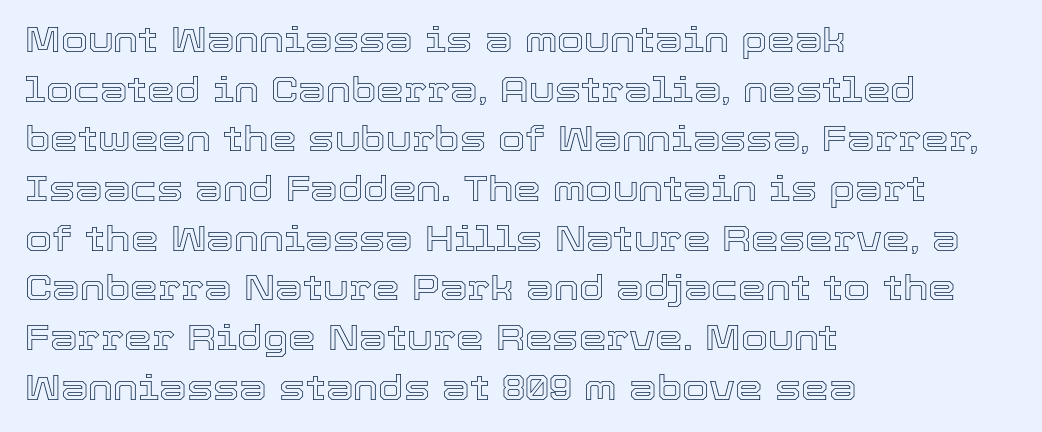
Leading: standard. You could not count columns in this text — the font is proportionally spaced. Unlike italic type, these characters show no tilt at all. Reading down the block, your eye returns to a fixed left position each line.
